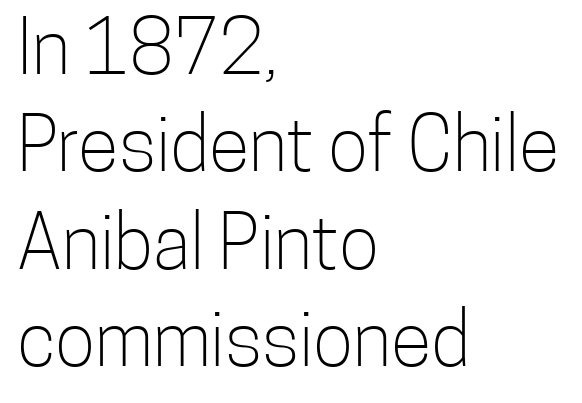
The image shows 75 px light, condensed sans-serif type, upright; set left-aligned, normal line spacing (1.3x), normal letter spacing, not underlined; low stroke contrast and a medium x-height.
